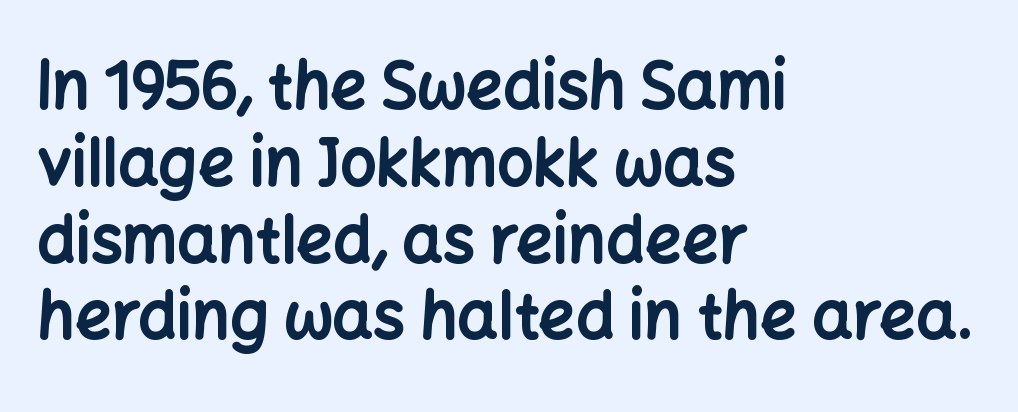
The image shows 64 px bold sans-serif type, upright; set left-aligned, line spacing 1.2x, normal letter spacing, not underlined; low stroke contrast and a medium x-height.
